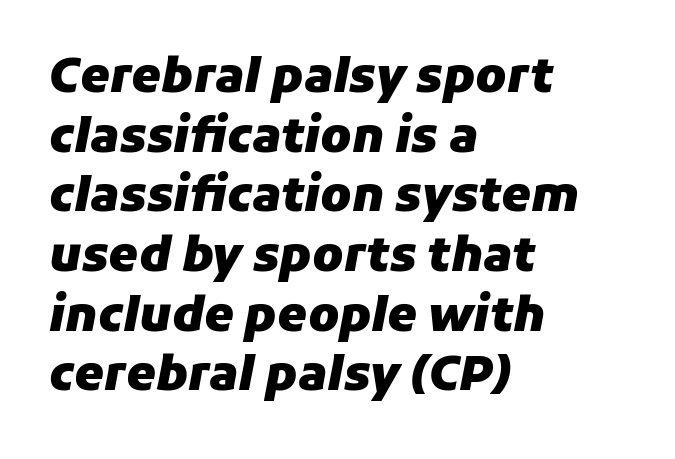
The image shows 47 px heavy type, italic (leaning right); set left-aligned, normal line spacing (1.27x), normal letter spacing, not underlined; low stroke contrast and a medium x-height.
